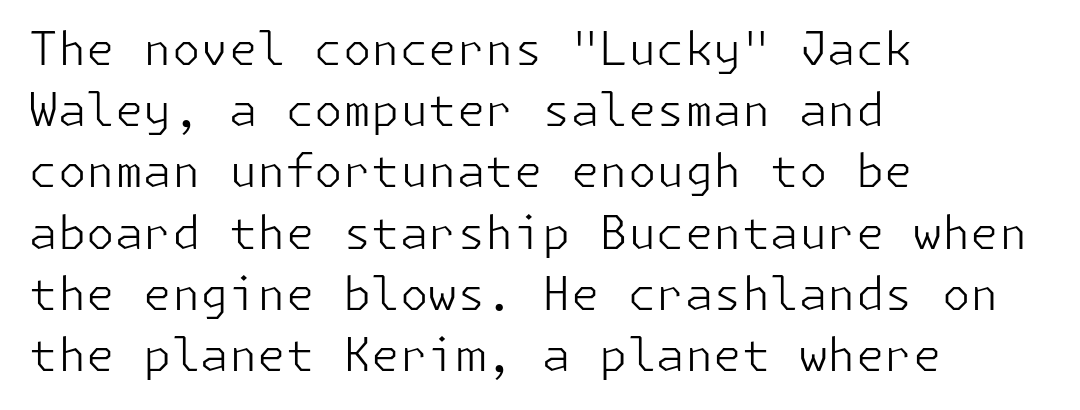
Does the type have serifs? No, each stem ends abruptly. Is there much room between lines? A standard amount, neither cramped nor airy. Tall strokes in this sample are plumb rather than angled. Summary of weight: not heavy and not bold. This sample is left-justified, so line endings fall wherever the words run out. Spacing between characters is what you'd get straight out of the box.
